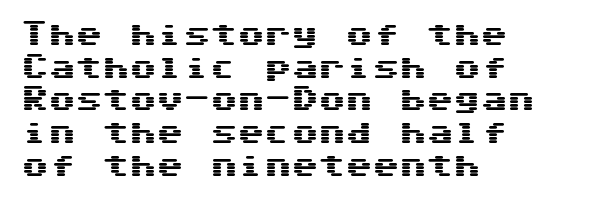
Q: Is the text italic (slanted)? A: No, it is upright.
Q: Is the text underlined? A: No.
Q: How is the paragraph aligned? A: Left-aligned.
Q: Is the spacing between letters normal or unusually wide? A: Normal.
